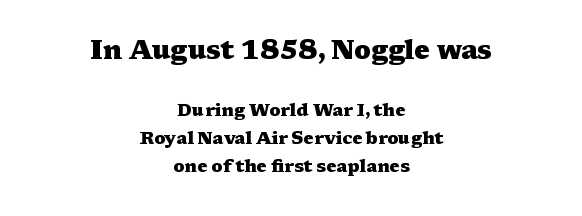
Larger block? The one above; the one below is distinctly smaller. Lines of text with bare space underneath. The vertical gap from one line to the next is medium. Heavy-handed strokes throughout: this text is bold.
